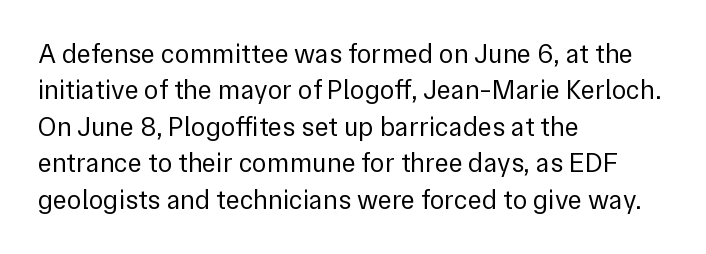
Upright lettering throughout. Reading down the column, the eye jumps a familiar distance to each next line. The typesetting does not lean heavy: it is not bold. Horizontal alignment here is leftward, the default for most running prose. The space directly below the letters is spotless. Glyph-to-glyph distance matches everyday printed text.
